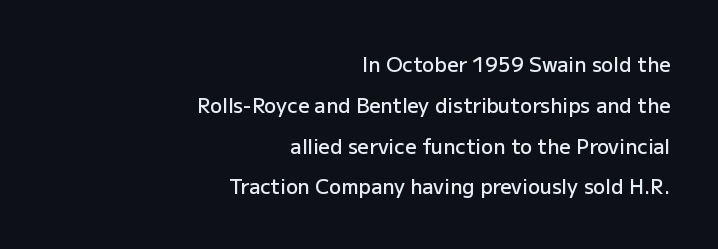
{"italic": "no", "bold": "semi", "underline": "no", "align": "right", "line_spacing": "loose", "line_spacing_ratio": 2.04, "letter_spacing": "normal", "letter_spacing_em": 0.0, "glyph_px": 20}
